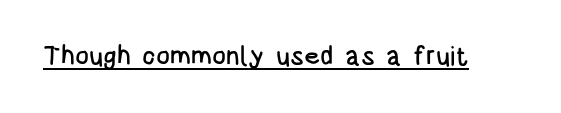
{"italic": "no", "underline": "yes", "letter_spacing": "normal", "letter_spacing_em": 0.0, "glyph_px": 26}
